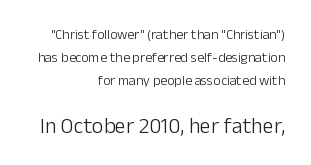
The image shows 22 px text type, upright; set right-aligned, normal line spacing (1.66x), normal letter spacing, not underlined; the second (bottom) block is 1.57x larger.
